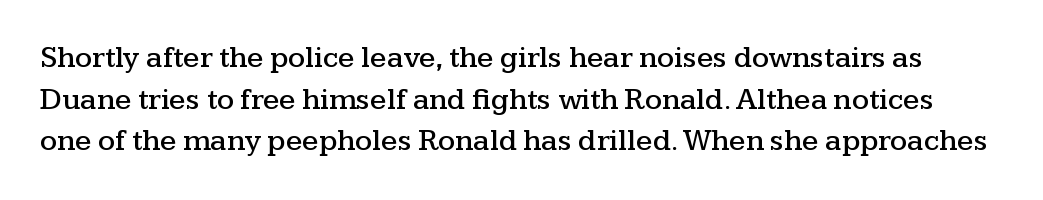
The image shows 30 px wide serif type, upright; set normal line spacing (1.39x), normal letter spacing, not underlined; medium stroke contrast and a medium x-height.
